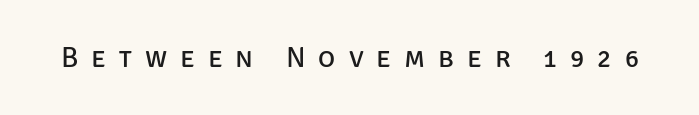
Q: Is the text bold? A: No.
Q: Is the text italic (slanted)? A: No, it is upright.
Q: Is the typeface a serif or a sans-serif typeface? A: Sans-serif.
Q: Is the text underlined? A: No.
Q: Is the spacing between letters normal or unusually wide? A: Unusually wide.
Q: Width (condensed, normal, or wide)? A: Normal.
Q: Stroke contrast? A: Low.
Q: x-height? A: Large.
Q: Monospaced? A: No.
